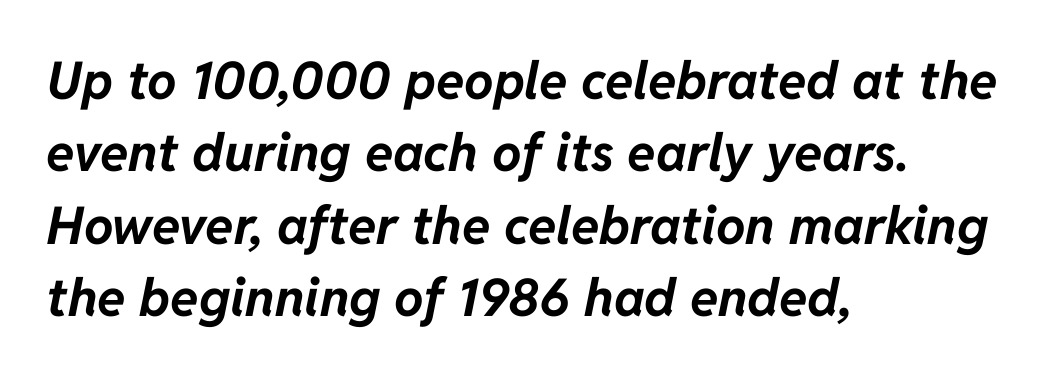
Q: Is the text bold? A: Yes.
Q: Is the text italic (slanted)? A: Yes, it leans right by about 11 degrees.
Q: Is the text underlined? A: No.
Q: How is the paragraph aligned? A: Left-aligned.
Q: Is the spacing between letters normal or unusually wide? A: Normal.
Q: Is the spacing between lines tight, normal or loose? A: Normal.
Q: Width (condensed, normal, or wide)? A: Normal.
Q: Stroke contrast? A: Low.
Q: x-height? A: Medium.
Q: Monospaced? A: No.
